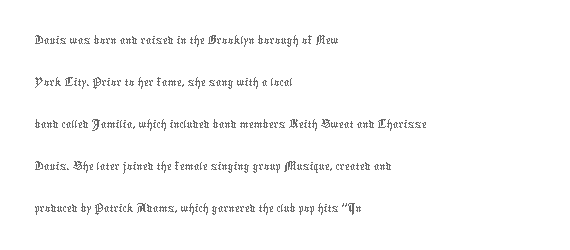
Q: Is the text bold? A: No.
Q: Is the text italic (slanted)? A: No, it is upright.
Q: Is the text underlined? A: No.
Q: How is the paragraph aligned? A: Left-aligned.
Q: Is the spacing between letters normal or unusually wide? A: Normal.
Q: Is the spacing between lines tight, normal or loose? A: Normal.
Q: Width (condensed, normal, or wide)? A: Normal.
Q: Stroke contrast? A: Low.
Q: x-height? A: Medium.
Q: Monospaced? A: No.
